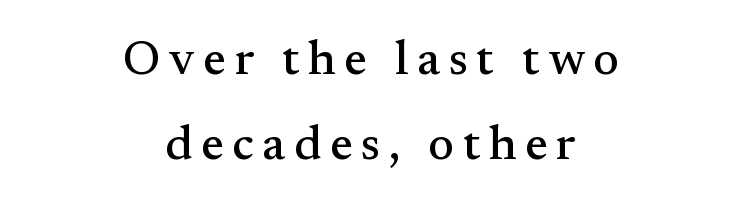
{"serif": "yes", "italic": "no", "width": "normal", "stroke_contrast": "medium", "x_height": "small", "monospaced": "no", "underline": "no", "align": "center", "line_spacing_ratio": 1.78, "glyph_px": 48}
